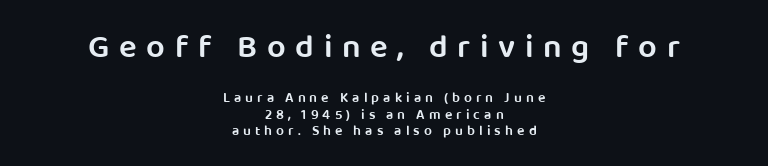
Only glyphs here, with clear space below each row. The type is letterspaced generously, with wide tracking. The typesetting leans somewhat heavy: a semibold. Characters remain perfectly vertical along every line.
